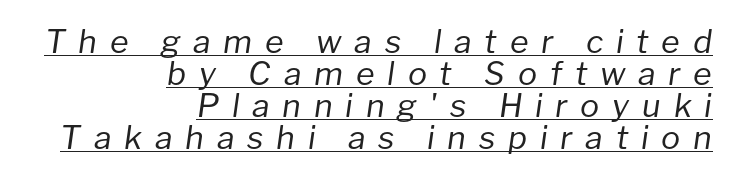
Q: Is the text bold? A: No.
Q: Is the text italic (slanted)? A: Yes, it leans right by about 8 degrees.
Q: Is the text underlined? A: Yes.
Q: How is the paragraph aligned? A: Right-aligned.
Q: Is the spacing between letters normal or unusually wide? A: Unusually wide.
Q: Is the spacing between lines tight, normal or loose? A: Tight.
Q: Width (condensed, normal, or wide)? A: Normal.
Q: Stroke contrast? A: Low.
Q: x-height? A: Medium.
Q: Monospaced? A: No.
